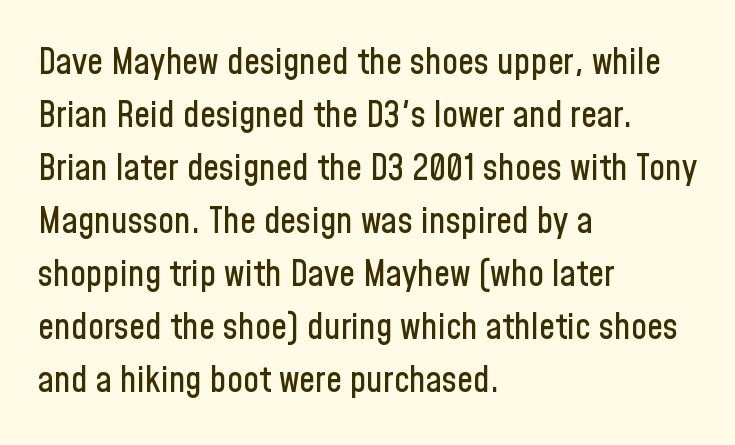
{"serif": "no", "italic": "no", "width": "condensed", "stroke_contrast": "low", "x_height": "medium", "monospaced": "no", "underline": "no", "align": "left", "line_spacing": "normal", "line_spacing_ratio": 1.47, "letter_spacing": "normal", "letter_spacing_em": 0.0, "glyph_px": 36}
